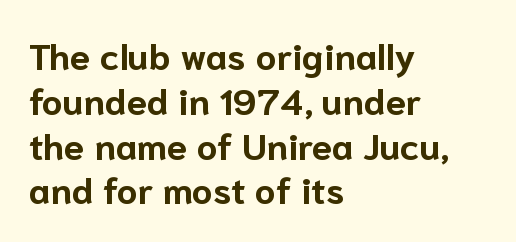
Note the varied advance widths — an 'i' is clearly narrower than an 'm'. Tall strokes in this sample are plumb rather than angled. The face used here is rendered with its standard letterfit. Which margin do the lines hug? The left one — the right edge is uneven. Each letter's strokes conclude bluntly, with no projecting serifs. Descender tails drop into unmarked territory.
